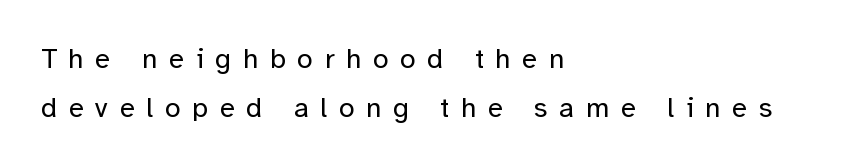
Q: Is the text bold? A: No.
Q: Is the text italic (slanted)? A: No, it is upright.
Q: Is the typeface a serif or a sans-serif typeface? A: Sans-serif.
Q: Is the text underlined? A: No.
Q: How is the paragraph aligned? A: Left-aligned.
Q: Is the spacing between letters normal or unusually wide? A: Unusually wide.
Q: Width (condensed, normal, or wide)? A: Normal.
Q: Stroke contrast? A: Low.
Q: x-height? A: Medium.
Q: Monospaced? A: No.
